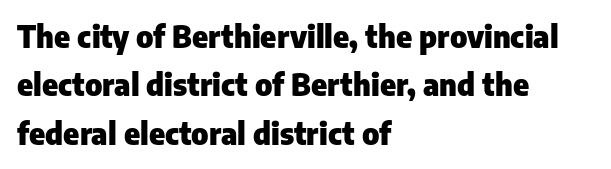
{"serif": "no", "italic": "no", "bold": "yes", "weight": "heavy", "width": "normal", "stroke_contrast": "low", "x_height": "medium", "monospaced": "no", "underline": "no", "align": "left", "line_spacing": "normal", "line_spacing_ratio": 1.61, "letter_spacing": "normal", "letter_spacing_em": 0.0, "glyph_px": 30}
